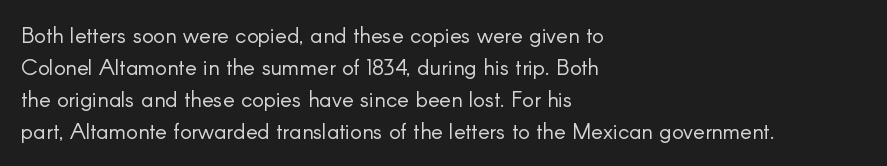
The image shows 22 px text type, upright; set left-aligned, normal line spacing (1.46x), normal letter spacing, not underlined.
